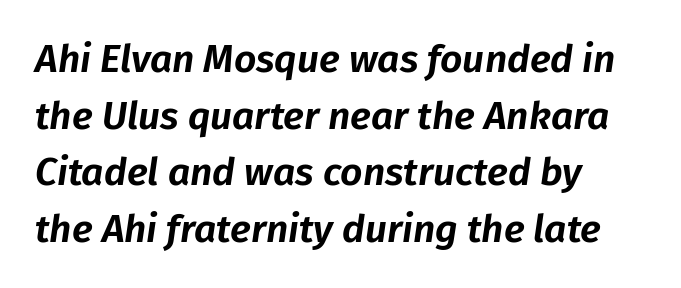
{"italic": "yes", "lean": "right", "slant_degrees": 8, "width": "normal", "stroke_contrast": "low", "x_height": "medium", "monospaced": "no", "underline": "no", "align": "left", "line_spacing": "normal", "line_spacing_ratio": 1.45, "letter_spacing": "normal", "letter_spacing_em": 0.0, "glyph_px": 39}
